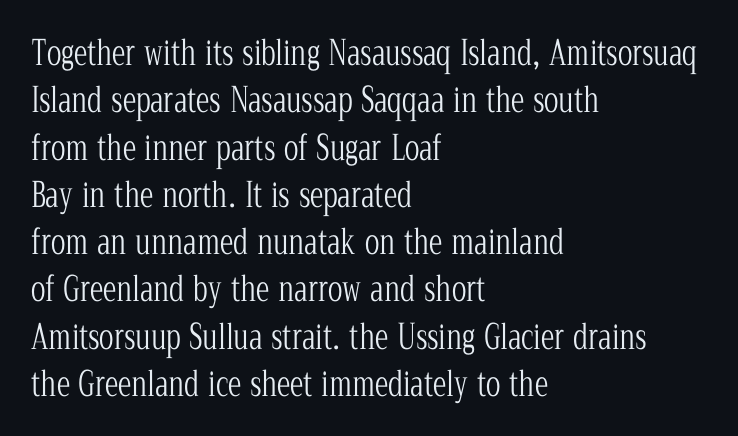
The image shows 34 px light, condensed serif type, upright; set left-aligned, normal line spacing (1.39x), normal letter spacing, not underlined; low stroke contrast and a medium x-height.
